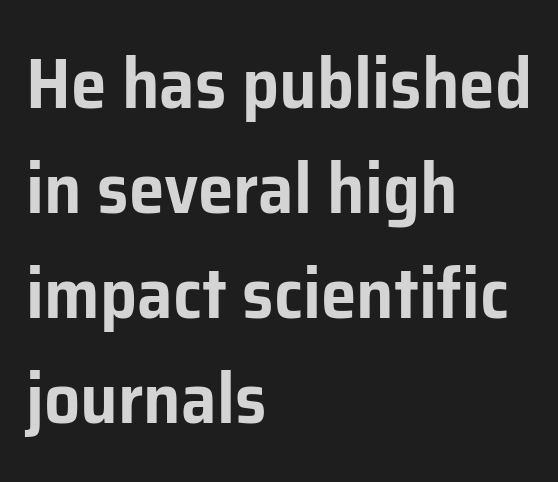
Posture: upright roman. In terms of letterspacing, this is plain default setting. The glyphs in this specimen are sans serif. Varying glyph widths throughout — classic text-font behaviour.
